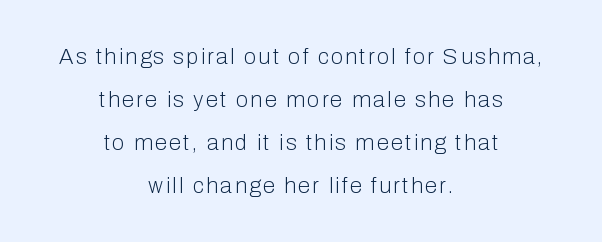
The image shows 22 px text type, upright; set centered, loose line spacing (1.95x), not underlined.
